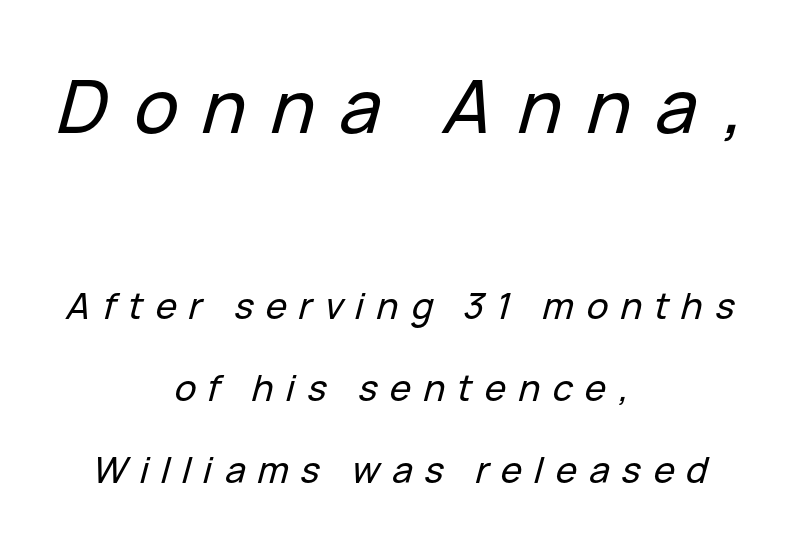
Check the space under the baseline: it is left empty. You could not count columns in this text — the font is proportionally spaced. Two sizes are in play, and the larger belongs to the first block. The paragraph shown floats in the horizontal middle.
